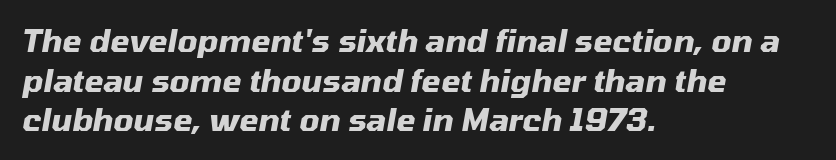
{"italic": "yes", "lean": "right", "slant_degrees": 10, "bold": "yes", "weight": "heavy", "width": "normal", "stroke_contrast": "medium", "x_height": "medium", "monospaced": "no", "underline": "no", "align": "left", "line_spacing": "normal", "line_spacing_ratio": 1.28, "letter_spacing": "normal", "letter_spacing_em": 0.0, "glyph_px": 31}
